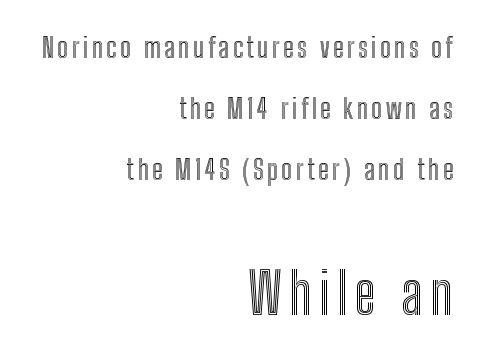
The image shows 57 px condensed type, upright; set right-aligned, loose line spacing (2.17x), not underlined; the second (bottom) block is 2.04x larger; a medium x-height.
